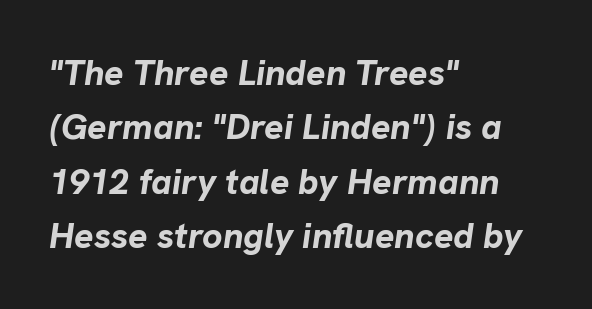
{"italic": "yes", "lean": "right", "slant_degrees": 8, "bold": "yes", "weight": "bold", "width": "normal", "stroke_contrast": "low", "x_height": "medium", "monospaced": "no", "underline": "no", "align": "left", "line_spacing": "normal", "line_spacing_ratio": 1.51, "letter_spacing": "normal", "letter_spacing_em": 0.0, "glyph_px": 36}
